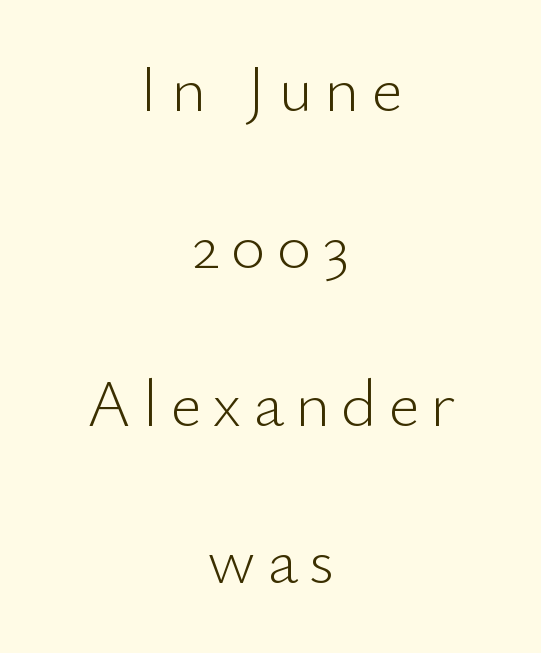
Unbolded letterforms with no extra heft. In terms of posture, this sample is upright. Casual observation: everything's sitting right in the middle. The line-height multiplier appears high, well above default. Nope, no serifs anywhere on these letters.
